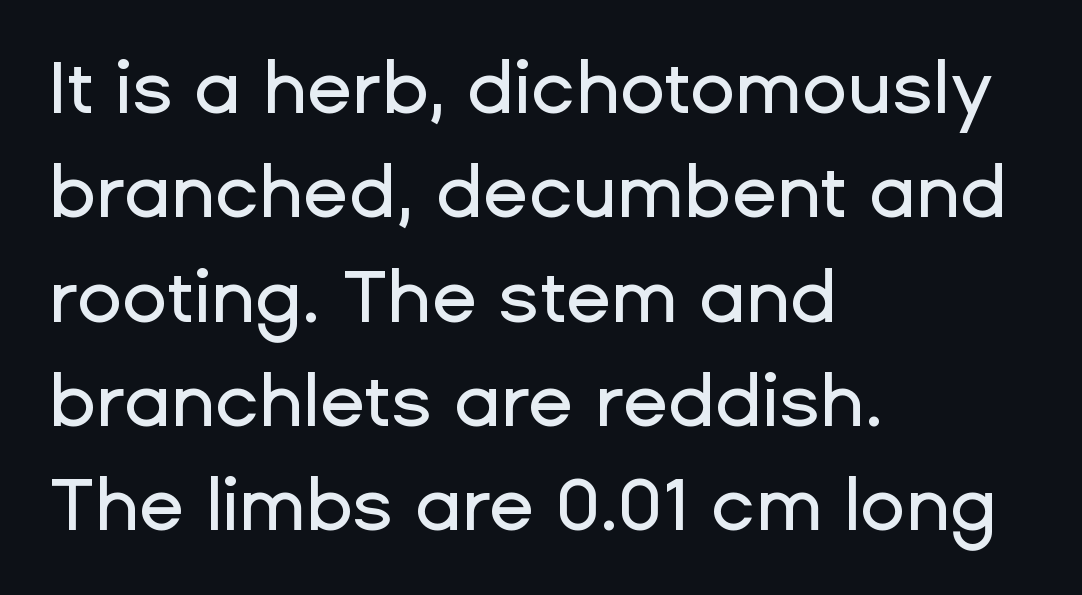
This block has exactly the height ordinary leading produces. Letterform terminals end flat and unadorned throughout the passage. A clean baseline with only descenders dipping below it. The passage shown is typed in a proportional face where columns would drift.
